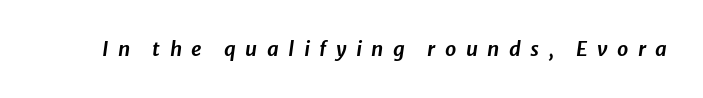
{"italic": "yes", "lean": "right", "slant_degrees": 8, "underline": "no", "letter_spacing": "wide", "letter_spacing_em": 0.47, "glyph_px": 20}
